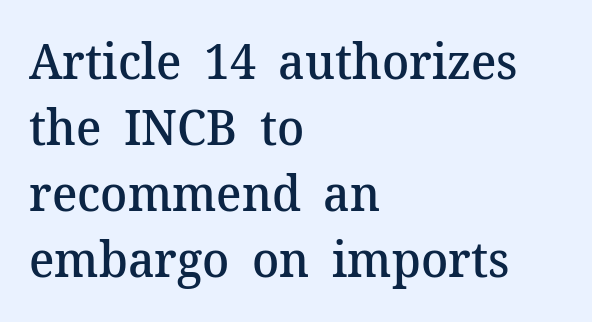
The image shows 50 px semibold serif type, upright; set left-aligned, normal line spacing (1.32x), normal letter spacing, not underlined; medium stroke contrast and a medium x-height.
